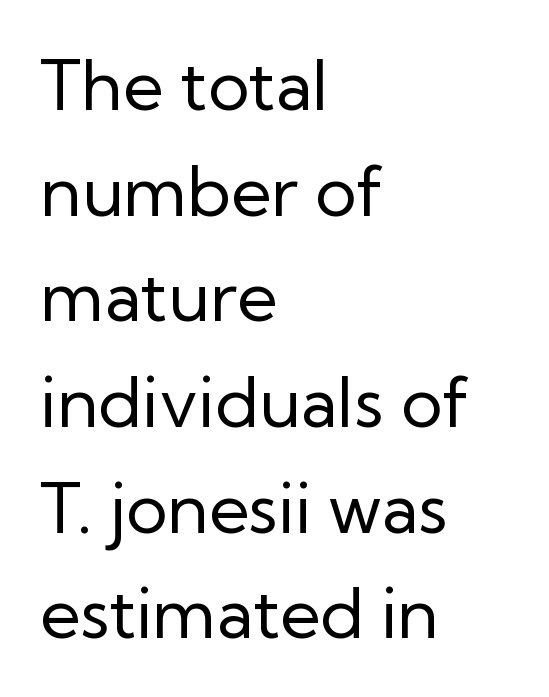
The image shows 70 px regular-weight sans-serif type, upright; set left-aligned, normal line spacing (1.51x), normal letter spacing, not underlined; low stroke contrast and a medium x-height.
